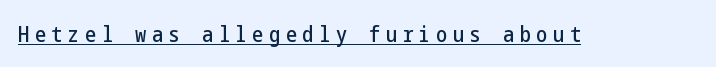
Q: Is the text italic (slanted)? A: No, it is upright.
Q: Is the text underlined? A: Yes.
Q: Is the spacing between letters normal or unusually wide? A: Unusually wide.
